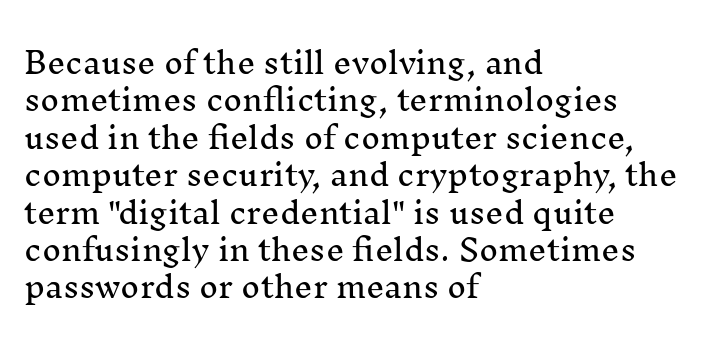
{"serif": "yes", "italic": "no", "width": "normal", "stroke_contrast": "medium", "x_height": "medium", "monospaced": "no", "underline": "no", "align": "left", "line_spacing": "normal", "line_spacing_ratio": 1.29, "letter_spacing": "normal", "letter_spacing_em": 0.0, "glyph_px": 29}
